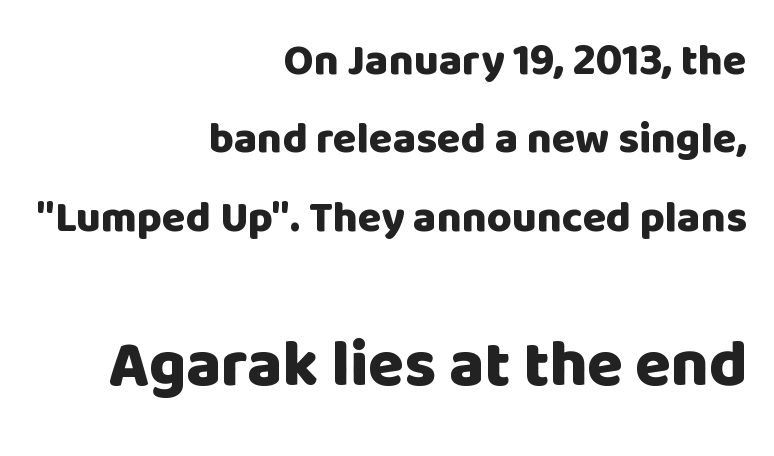
The image shows 65 px heavy sans-serif type, upright; set right-aligned, line spacing 1.82x, normal letter spacing, not underlined; the second (bottom) block is 1.51x larger; low stroke contrast and a large x-height.
